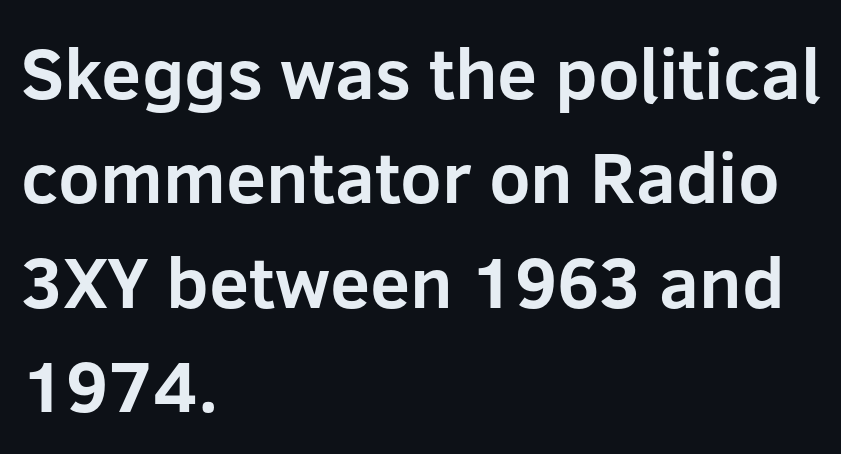
The block of text has a typical density, with ordinary space between rows. This rendering leaves character spacing at its baseline value. Posture: vertical. On the weight axis this lands at bold, roughly 700. Plain, unruled lines of type.
